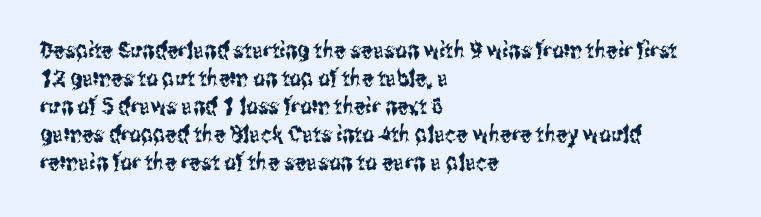
{"italic": "no", "underline": "no", "align": "left", "line_spacing_ratio": 1.22, "letter_spacing": "normal", "letter_spacing_em": 0.0, "glyph_px": 23}
